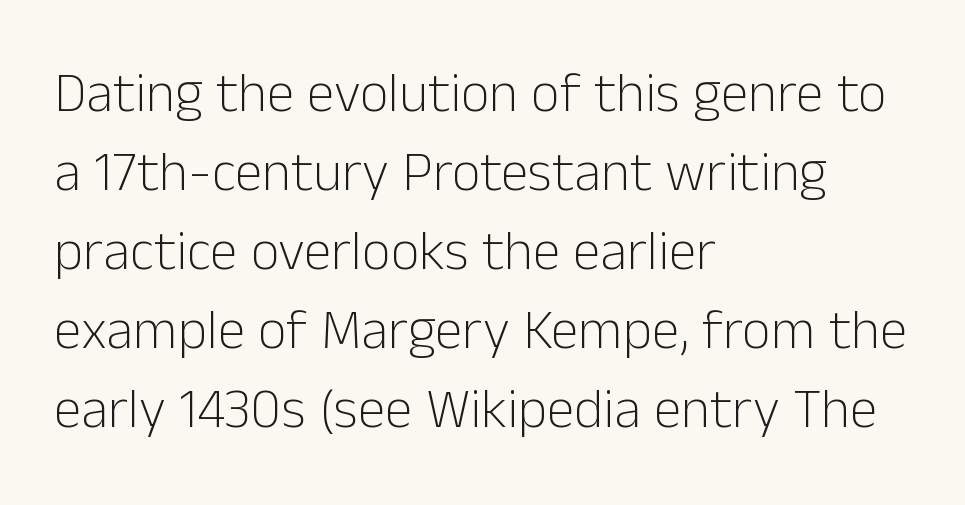
The image shows 56 px light sans-serif type, upright; set left-aligned, normal line spacing (1.41x), normal letter spacing, not underlined; low stroke contrast and a medium x-height.
